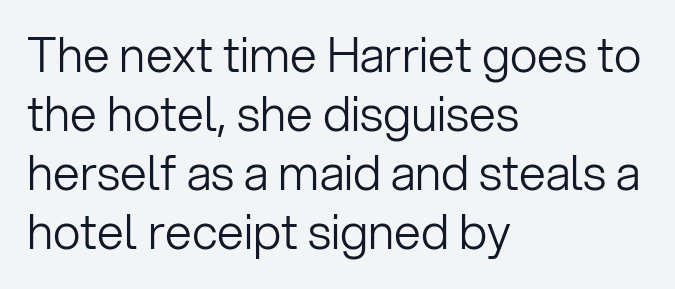
This sample uses an upright cut, with every glyph sitting square on the baseline. Each letter's strokes conclude bluntly, with no projecting serifs. Underline: absent. Observe the ordinary spacing: letters are neighbours, not strangers. This is not heavy type; no bold has been used.
